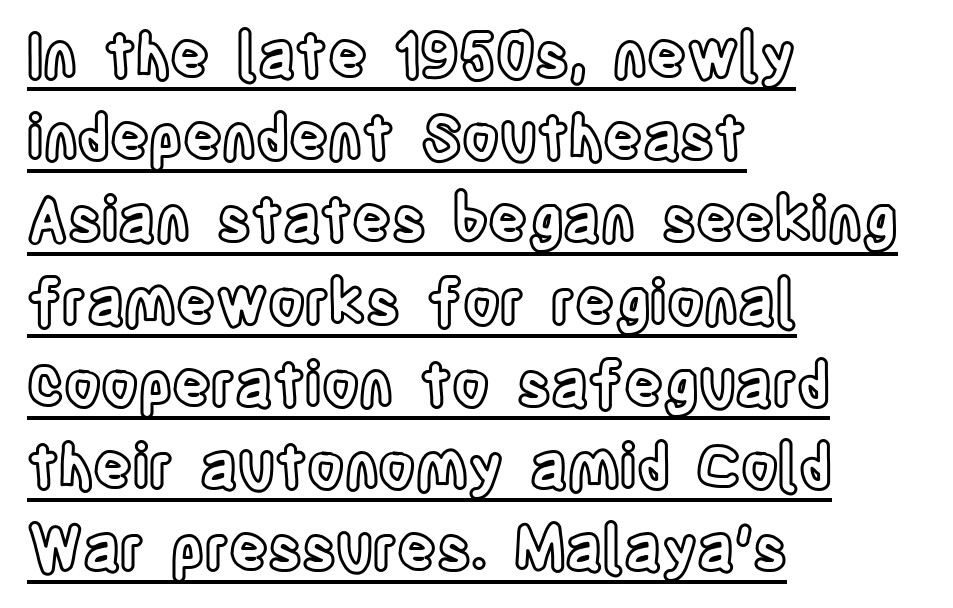
Q: Is the text italic (slanted)? A: No, it is upright.
Q: Is the text underlined? A: Yes.
Q: How is the paragraph aligned? A: Left-aligned.
Q: Is the spacing between letters normal or unusually wide? A: Normal.
Q: Is the spacing between lines tight, normal or loose? A: Normal.
Q: Width (condensed, normal, or wide)? A: Condensed.
Q: x-height? A: Large.
Q: Monospaced? A: No.
